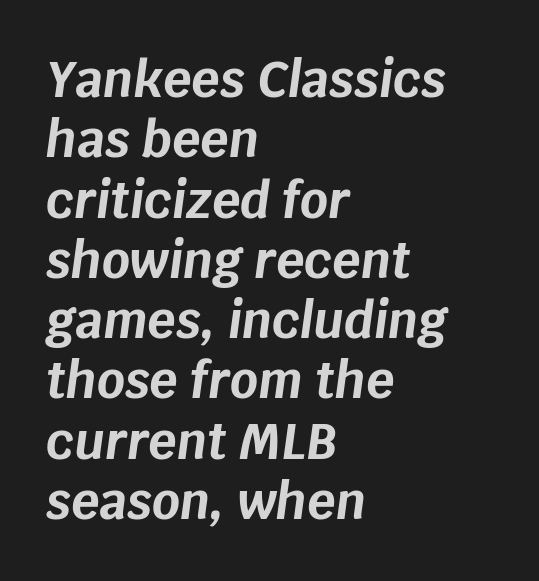
The image shows 49 px bold type, italic (leaning right); set left-aligned, line spacing 1.23x, normal letter spacing, not underlined; low stroke contrast and a large x-height.
